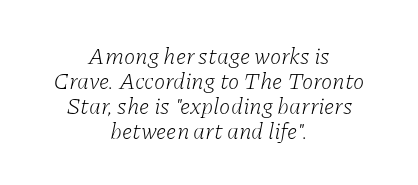
{"italic": "yes", "lean": "right", "slant_degrees": 11, "bold": "no", "underline": "no", "align": "center", "line_spacing": "tight", "line_spacing_ratio": 1.08, "letter_spacing": "normal", "letter_spacing_em": 0.0, "glyph_px": 23}
